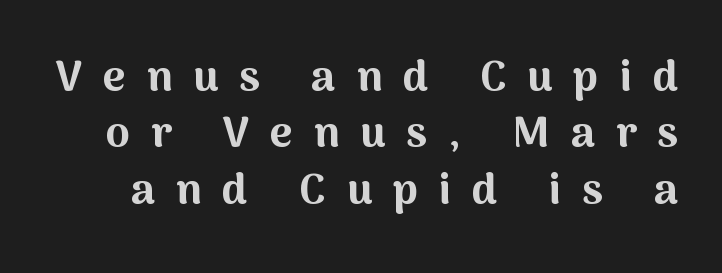
{"serif": "no", "italic": "no", "bold": "yes", "weight": "bold", "width": "normal", "stroke_contrast": "medium", "x_height": "medium", "monospaced": "no", "underline": "no", "line_spacing": "normal", "line_spacing_ratio": 1.31, "letter_spacing": "wide", "letter_spacing_em": 0.49, "glyph_px": 43}
